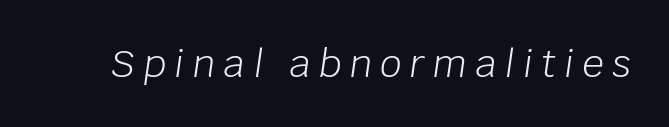
Letters rest on an invisible, unmarked baseline. You could not count columns in this text — the font is proportionally spaced. Observe the lean: these are italic letterforms. Weight: regular or lighter. Look at the tracking — it's clearly loosened, letters drifting apart.
